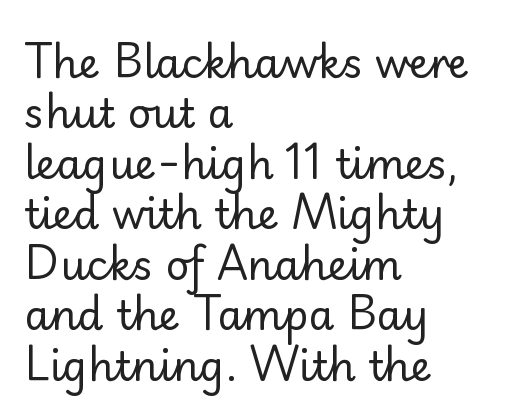
{"serif": "no", "italic": "no", "bold": "no", "weight": "regular", "width": "normal", "stroke_contrast": "low", "x_height": "small", "monospaced": "no", "underline": "no", "align": "left", "line_spacing_ratio": 1.23, "letter_spacing": "normal", "letter_spacing_em": 0.0, "glyph_px": 41}
